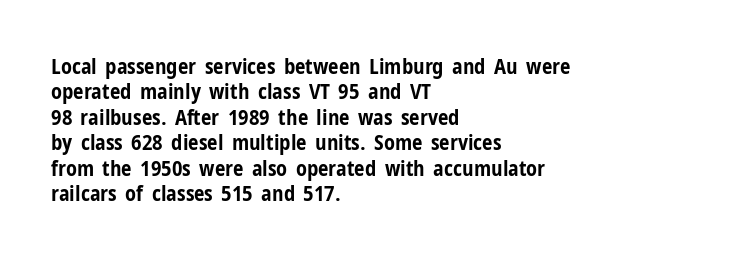
{"italic": "no", "bold": "yes", "underline": "no", "align": "left", "line_spacing_ratio": 1.21, "letter_spacing": "normal", "letter_spacing_em": 0.0, "glyph_px": 21}
